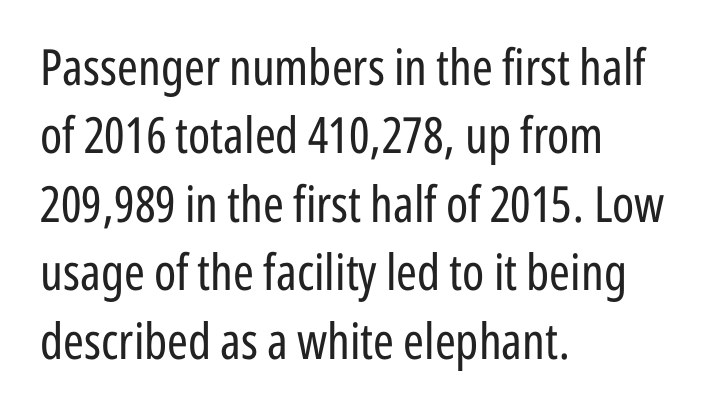
The letters sit at their default tracking, neither squeezed nor spread. The font's upright variant was chosen for this text. No word sits above an underline. Spacing verdict: proportional, widths tailored to each character.
